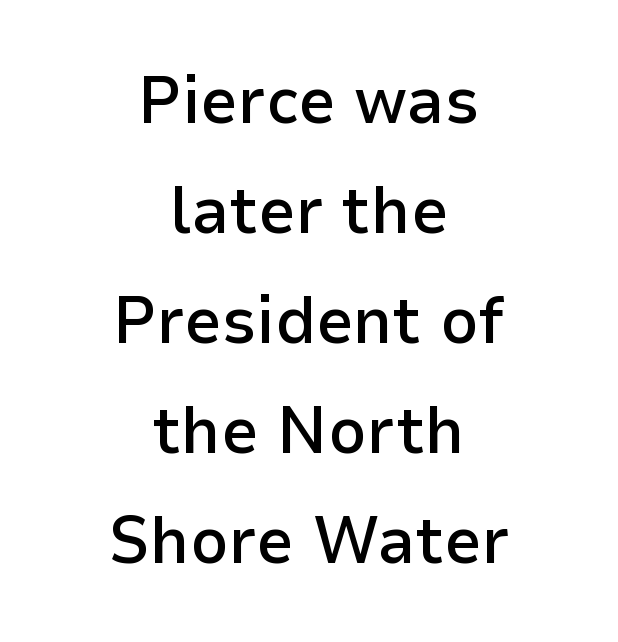
The image shows 67 px semibold sans-serif type, upright; set centered, normal line spacing (1.64x), normal letter spacing, not underlined; low stroke contrast and a medium x-height.
